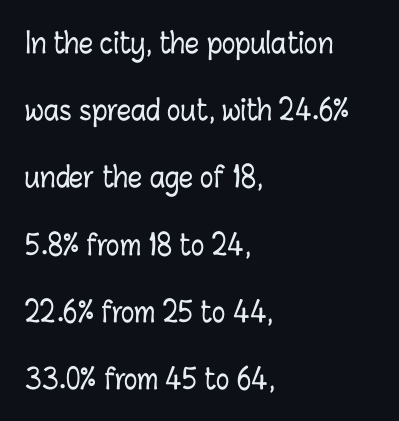
These lines are set flush left with a ragged right edge. Looks like regular typesetting: each glyph gets only the width it needs. Leading: increased. Nobody drew a line under any word here. Each word holds together tightly as a unit, with standard inter-letter gaps.
